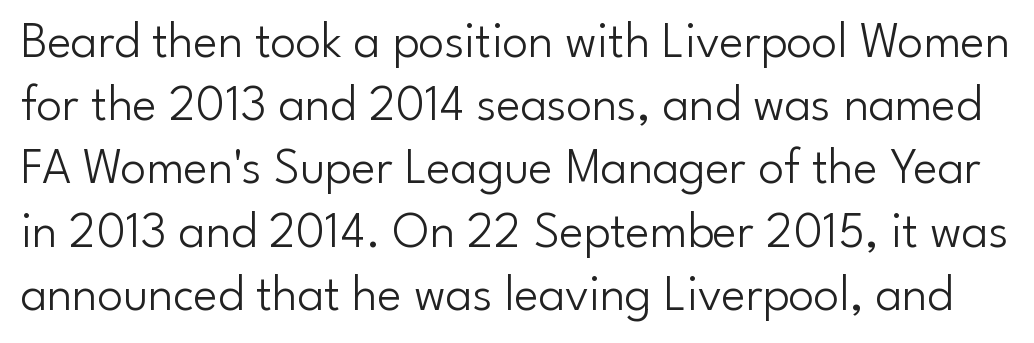
{"serif": "no", "italic": "no", "bold": "no", "weight": "light", "width": "normal", "stroke_contrast": "low", "x_height": "small", "monospaced": "no", "underline": "no", "line_spacing_ratio": 1.24, "letter_spacing": "normal", "letter_spacing_em": 0.0, "glyph_px": 51}
